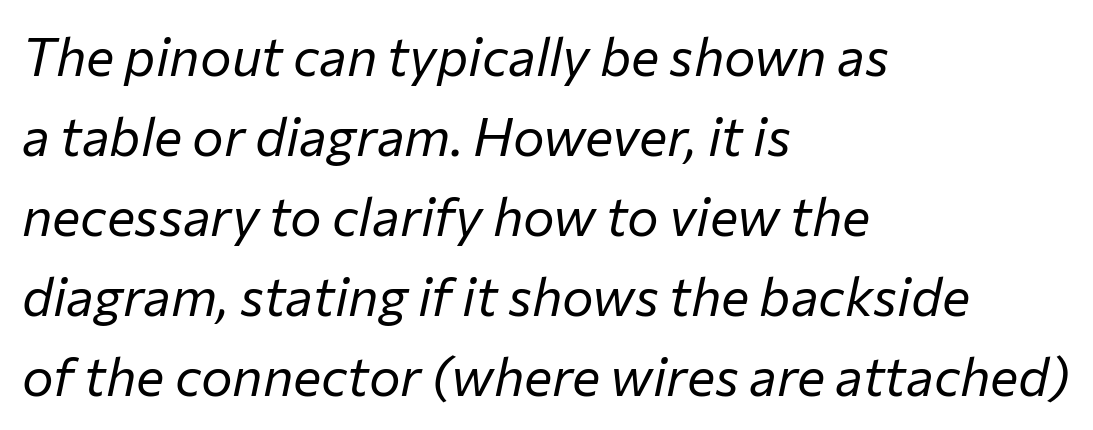
The rendering uses a moderate line-height, typical for paragraphs. Character widths vary here, with narrow letters taking less room than wide ones. Any mark beneath the type? The region is blank. Heft: none added — not bold. Teacher's note: observe the even left margin — that is flush-left alignment.
